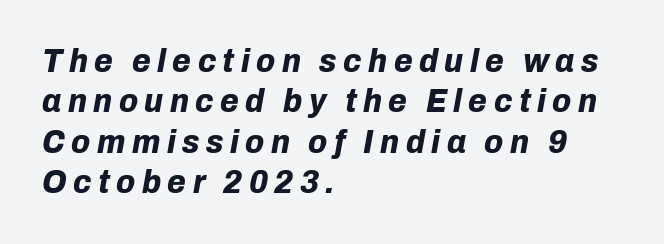
{"italic": "yes", "lean": "right", "slant_degrees": 10, "bold": "yes", "weight": "bold", "width": "normal", "stroke_contrast": "low", "x_height": "medium", "monospaced": "no", "underline": "no", "align": "left", "line_spacing_ratio": 1.19, "glyph_px": 34}
